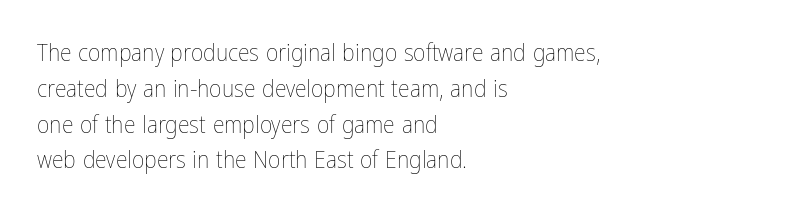
Q: Is the text bold? A: No.
Q: Is the text italic (slanted)? A: No, it is upright.
Q: Is the text underlined? A: No.
Q: How is the paragraph aligned? A: Left-aligned.
Q: Is the spacing between letters normal or unusually wide? A: Normal.
Q: Is the spacing between lines tight, normal or loose? A: Normal.
